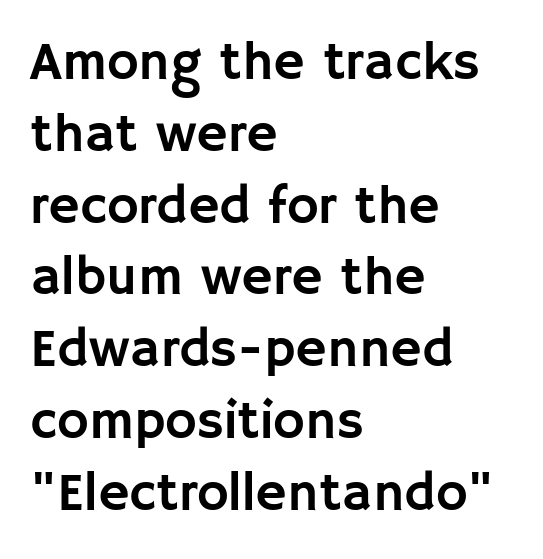
The face used here is rendered with its standard letterfit. Examine the stroke ends and you'll find no serifs. Looks like regular typesetting: each glyph gets only the width it needs. A clean baseline with only descenders dipping below it.
